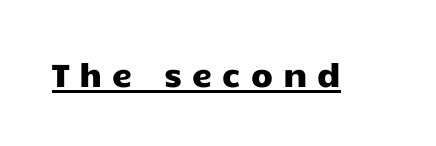
The image shows 32 px wide sans-serif type, upright; set unusually wide letter spacing (+0.31 em), underlined; low stroke contrast and a medium x-height.
